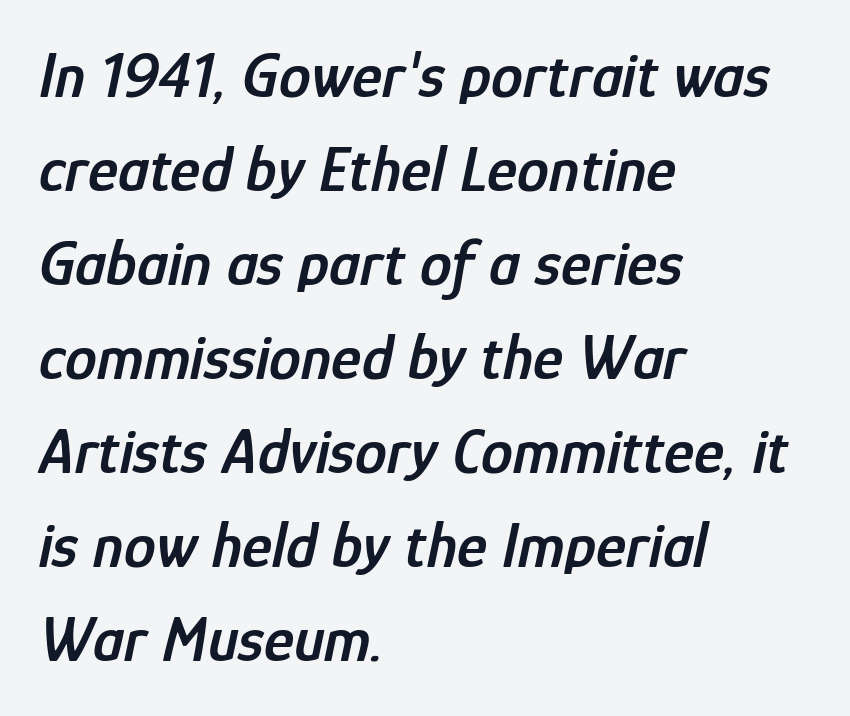
The image shows 64 px semibold, condensed type, italic (leaning right); set left-aligned, normal line spacing (1.47x), normal letter spacing, not underlined; low stroke contrast and a medium x-height.
